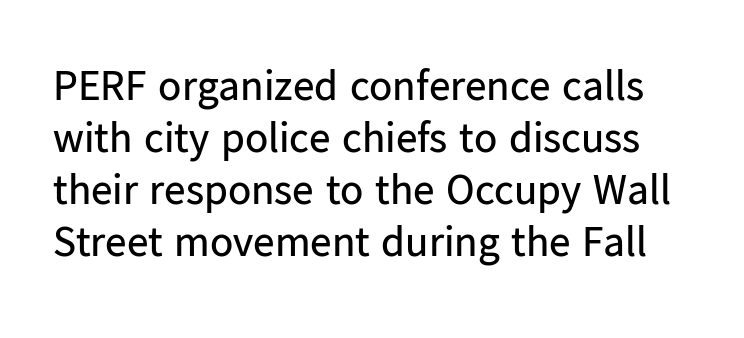
Think of a printed novel: that variable character pitch is what you see here. Characters remain perfectly vertical along every line. This sample uses a sans-serif face. Weight: regular or lighter.
